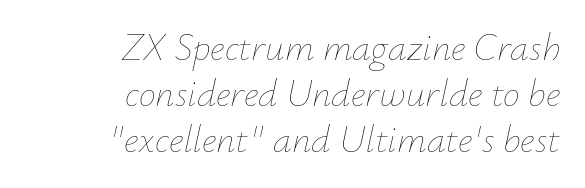
Descenders are the only things crossing below the line. The typesetter chose a ragged-left arrangement here. The face used here is proportionally spaced, like ordinary book or web type. When letters slant like this, we call the style italic.
